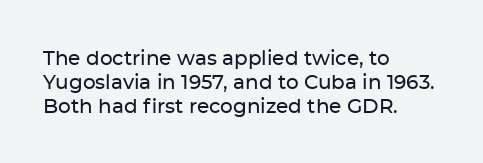
If you drew a line through each stem, it would be perfectly vertical. The line texture is even and compact thanks to regular tracking. Which margin do the lines hug? The left one — the right edge is uneven. Letters rest on an invisible, unmarked baseline.
